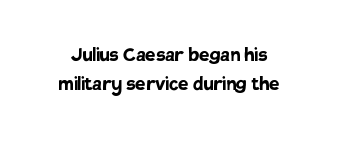
{"italic": "no", "bold": "yes", "underline": "no", "line_spacing": "normal", "line_spacing_ratio": 1.25, "letter_spacing": "normal", "letter_spacing_em": 0.0, "glyph_px": 23}
